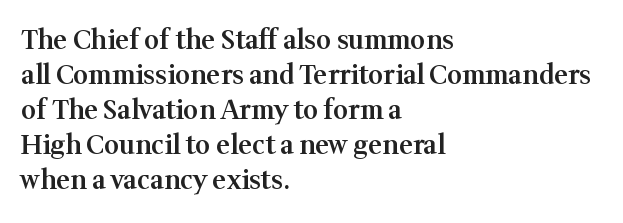
The image shows 26 px text type, upright; set left-aligned, normal line spacing (1.35x), normal letter spacing, not underlined.
